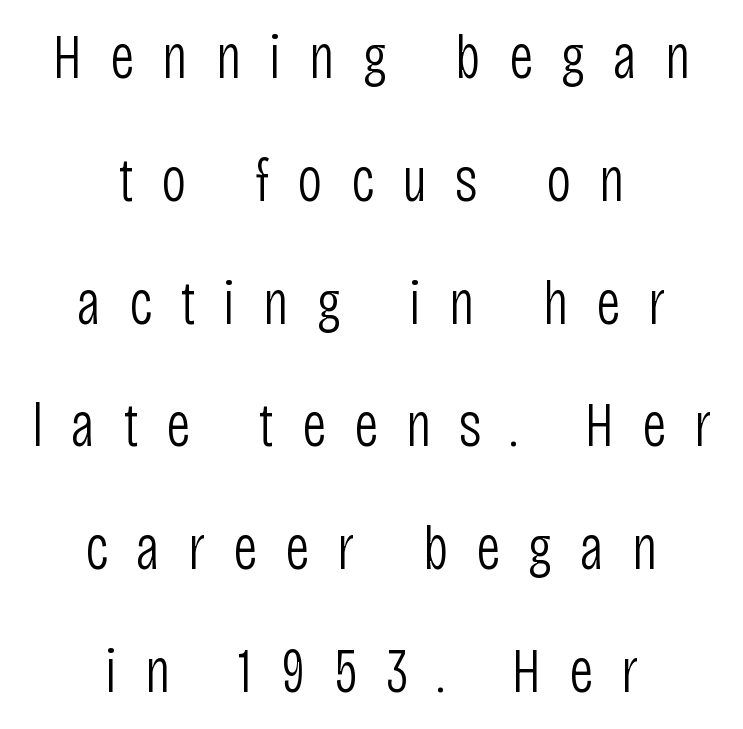
The lettering stays uniformly vertical, giving the passage a roman look. Horizontally, the lines are justified to the midpoint only. Heaviness? Minimal to ordinary, like unemphasized prose. The foot of each line stays bare and open. Type style note: lacks serifs.
